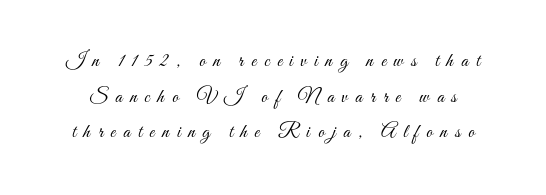
The image shows 20 px text type; set line spacing 1.78x, unusually wide letter spacing (+0.38 em), not underlined.
